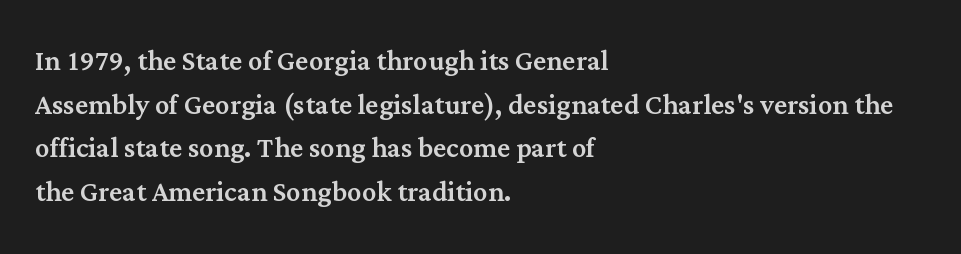
The image shows 36 px serif type, upright; set left-aligned, line spacing 1.21x, normal letter spacing, not underlined; medium stroke contrast and a medium x-height.
